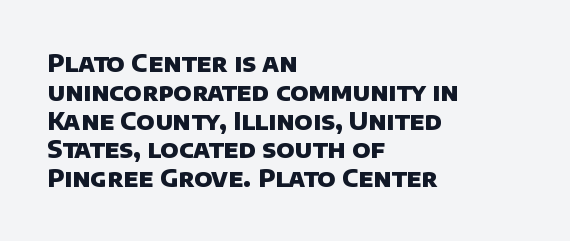
The image shows 24 px bold type; set left-aligned, line spacing 1.2x, normal letter spacing, not underlined.
